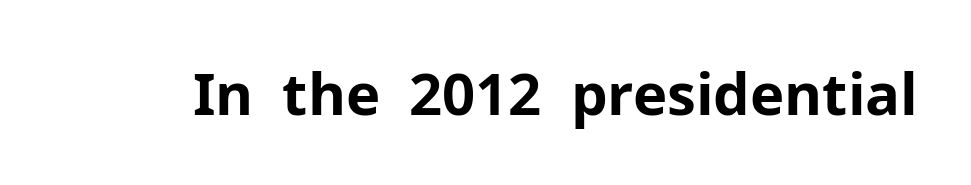
Q: Is the text bold? A: Yes.
Q: Is the text italic (slanted)? A: No, it is upright.
Q: Is the typeface a serif or a sans-serif typeface? A: Sans-serif.
Q: Is the text underlined? A: No.
Q: Is the spacing between letters normal or unusually wide? A: Normal.
Q: Width (condensed, normal, or wide)? A: Normal.
Q: Stroke contrast? A: Low.
Q: x-height? A: Medium.
Q: Monospaced? A: No.
